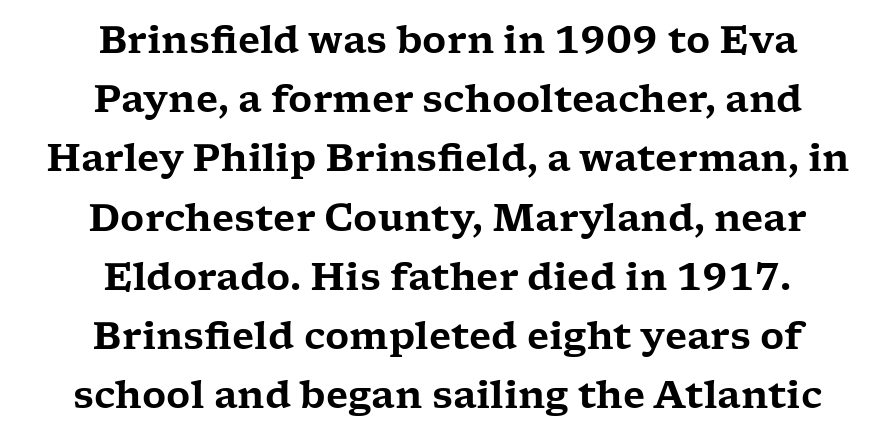
Q: Is the text italic (slanted)? A: No, it is upright.
Q: Is the typeface a serif or a sans-serif typeface? A: Serif.
Q: Is the text underlined? A: No.
Q: How is the paragraph aligned? A: Centered.
Q: Is the spacing between letters normal or unusually wide? A: Normal.
Q: Is the spacing between lines tight, normal or loose? A: Normal.
Q: Width (condensed, normal, or wide)? A: Wide.
Q: Stroke contrast? A: Low.
Q: x-height? A: Medium.
Q: Monospaced? A: No.
